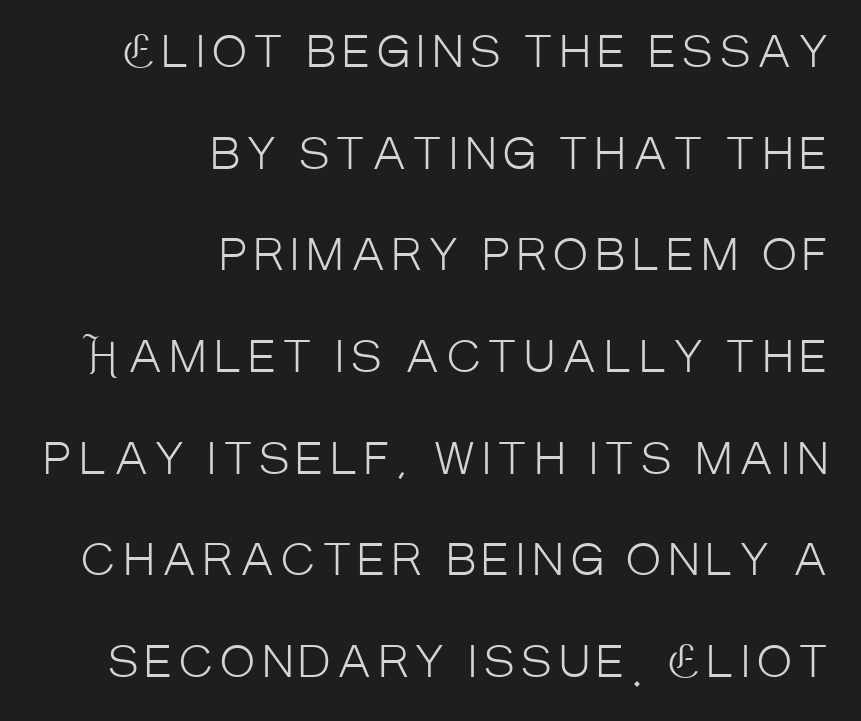
The image shows 42 px light, condensed sans-serif type, upright; set right-aligned, loose line spacing (2.42x), not underlined; low stroke contrast and a large x-height.
